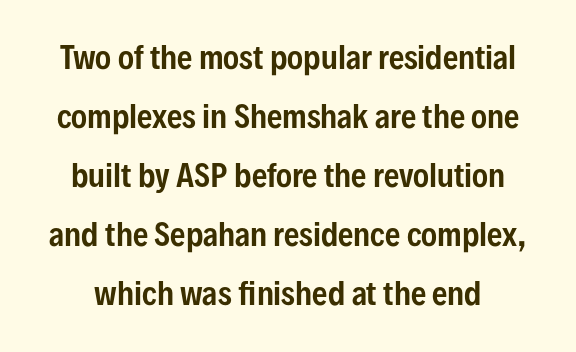
The lines are spread far apart with generous leading. Check under the words: just untouched page. Honestly, the letter spacing is just normal — you wouldn't notice it. No italicization has been applied; the sample stays upright. Do the characters align in a grid? No, the font is proportional.
